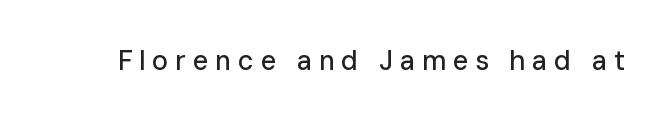
Q: Is the text italic (slanted)? A: No, it is upright.
Q: Is the text underlined? A: No.
Q: Is the spacing between letters normal or unusually wide? A: Unusually wide.
